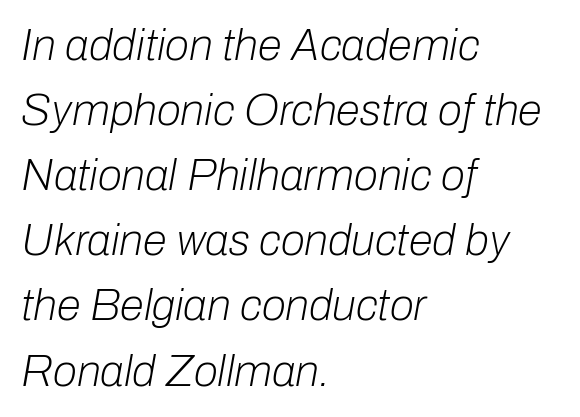
{"italic": "yes", "lean": "right", "slant_degrees": 10, "bold": "no", "weight": "light", "width": "normal", "stroke_contrast": "low", "x_height": "medium", "monospaced": "no", "underline": "no", "align": "left", "line_spacing": "normal", "line_spacing_ratio": 1.48, "letter_spacing": "normal", "letter_spacing_em": 0.0, "glyph_px": 44}
